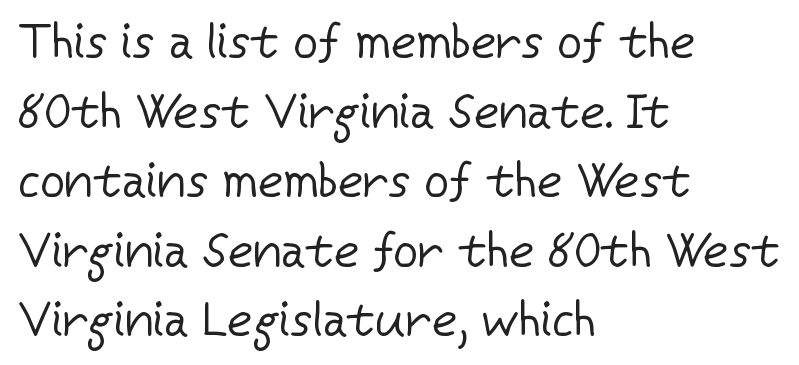
The strokes are not fattened; the text isn't bold. The rows are spaced the way most documents space them. Glyph-to-glyph distance matches everyday printed text. Does the copy run flush right? No — it runs flush left. I'd call this a sans setting — the letters go barefoot. Think of a printed novel: that variable character pitch is what you see here.
